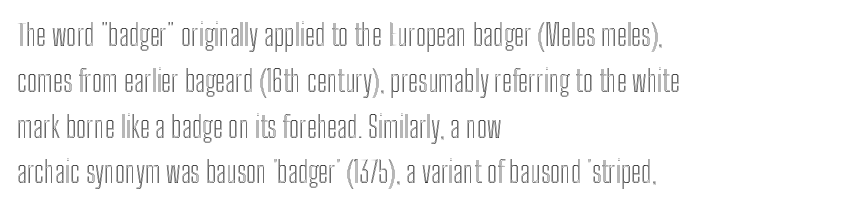
{"italic": "no", "width": "condensed", "x_height": "medium", "monospaced": "no", "underline": "no", "align": "left", "line_spacing": "normal", "line_spacing_ratio": 1.58, "letter_spacing": "normal", "letter_spacing_em": 0.0, "glyph_px": 29}
